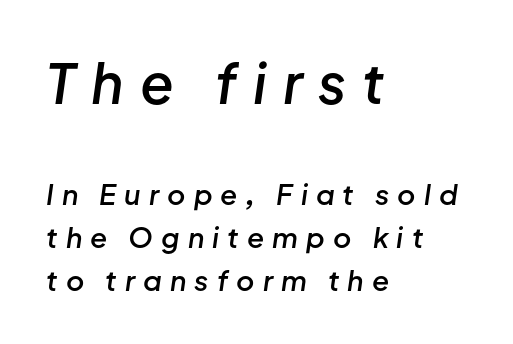
The specimen omits any rule beneath the text block's lines. Rendered with sloped, italic letterforms. Leftover space on each line is placed entirely after the last word. Compared with an ordinary text face, these strokes are moderately heavier — a semibold.
